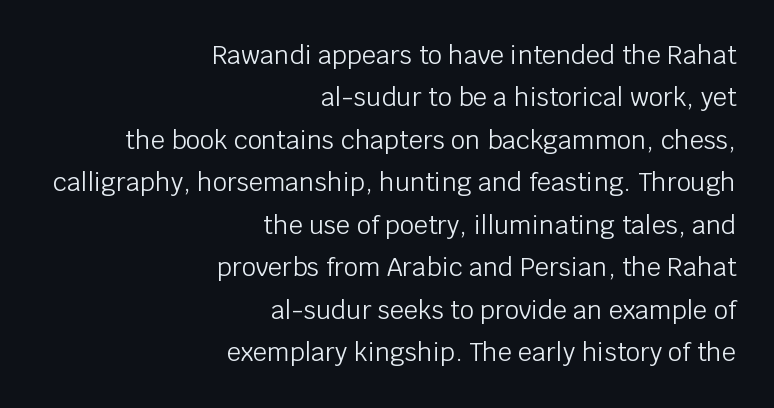
Q: Is the text bold? A: No.
Q: Is the text italic (slanted)? A: No, it is upright.
Q: Is the text underlined? A: No.
Q: How is the paragraph aligned? A: Right-aligned.
Q: Is the spacing between letters normal or unusually wide? A: Normal.
Q: Is the spacing between lines tight, normal or loose? A: Normal.
